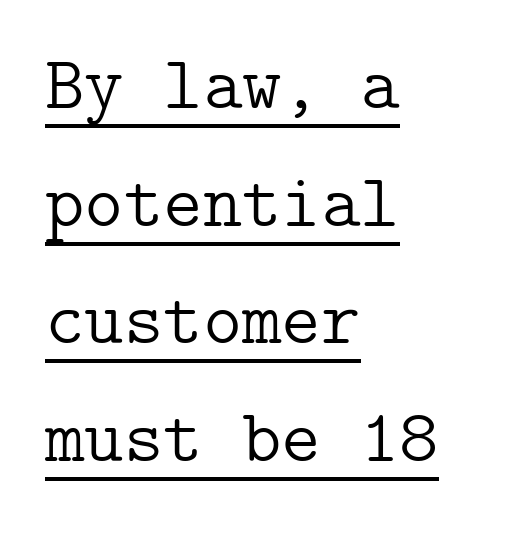
Regarding leading, the lines here are spaced in the standard way. There is no visible air inserted between adjacent glyphs. All the whitespace from short lines collects on the right. These lines are composed in type with serifs.
